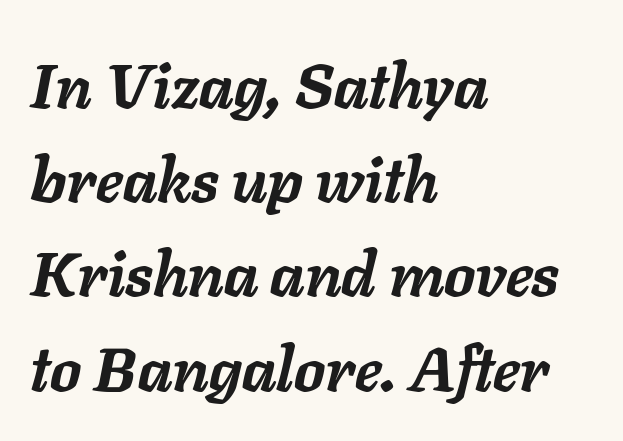
Q: Is the text bold? A: Yes.
Q: Is the text italic (slanted)? A: Yes, it leans right by about 11 degrees.
Q: Is the text underlined? A: No.
Q: How is the paragraph aligned? A: Left-aligned.
Q: Is the spacing between letters normal or unusually wide? A: Normal.
Q: Is the spacing between lines tight, normal or loose? A: Normal.
Q: Width (condensed, normal, or wide)? A: Normal.
Q: Stroke contrast? A: Low.
Q: x-height? A: Medium.
Q: Monospaced? A: No.
